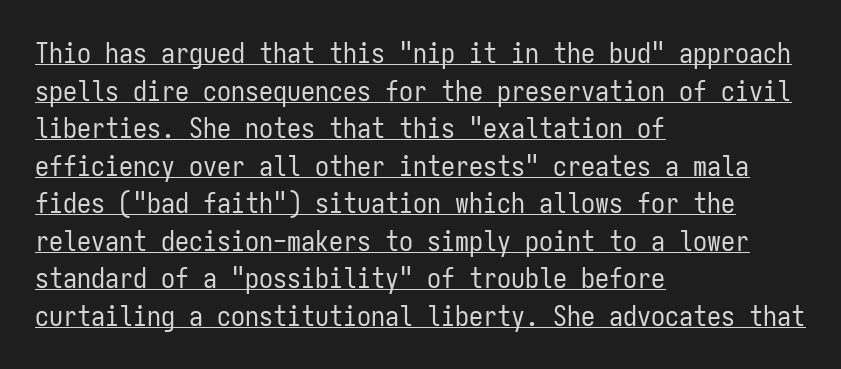
Vertical strokes here are truly vertical. Which margin do the lines hug? The left one — the right edge is uneven. Spacing between characters is what you'd get straight out of the box. No letter is thick-stroked: the sample isn't bold.
